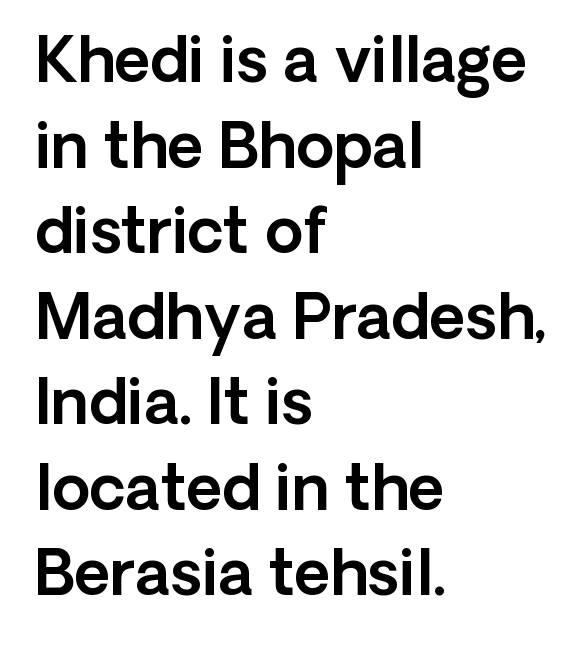
I'd call this a sans setting — the letters go barefoot. Quick note: interline space is typical. Every stem runs plumb, perpendicular to the baseline. Horizontal alignment here is leftward, the default for most running prose.
